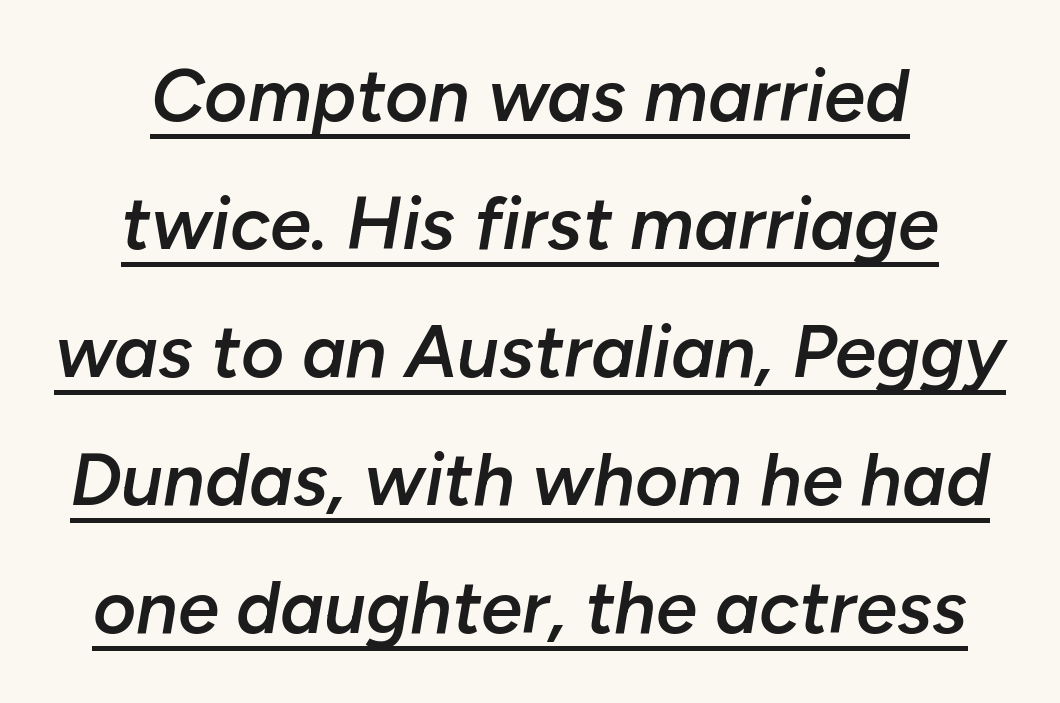
{"italic": "yes", "lean": "right", "slant_degrees": 10, "bold": "semi", "weight": "semibold", "width": "normal", "stroke_contrast": "low", "x_height": "medium", "monospaced": "no", "underline": "yes", "line_spacing_ratio": 1.73, "letter_spacing": "normal", "letter_spacing_em": 0.0, "glyph_px": 74}
